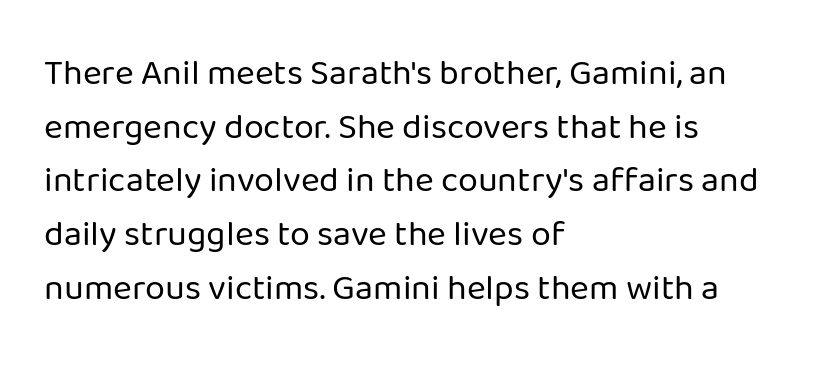
The space directly below the letters is spotless. Does the leading feel generous? No, just average. It's the straight-up-and-down kind of type. Is the type heavy? It reads as light-to-regular instead.
